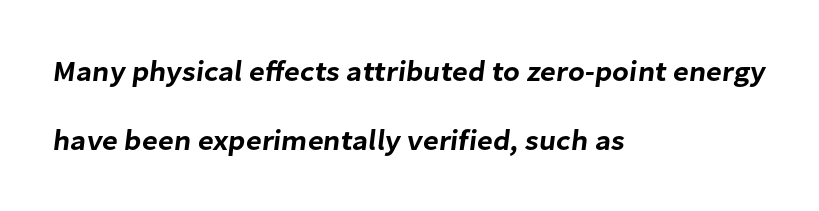
Glyph-to-glyph distance matches everyday printed text. Is there much room between lines? Yes — plenty of vertical air separates them. Varying glyph widths throughout — classic text-font behaviour. The passage shown is not underscored anywhere.
